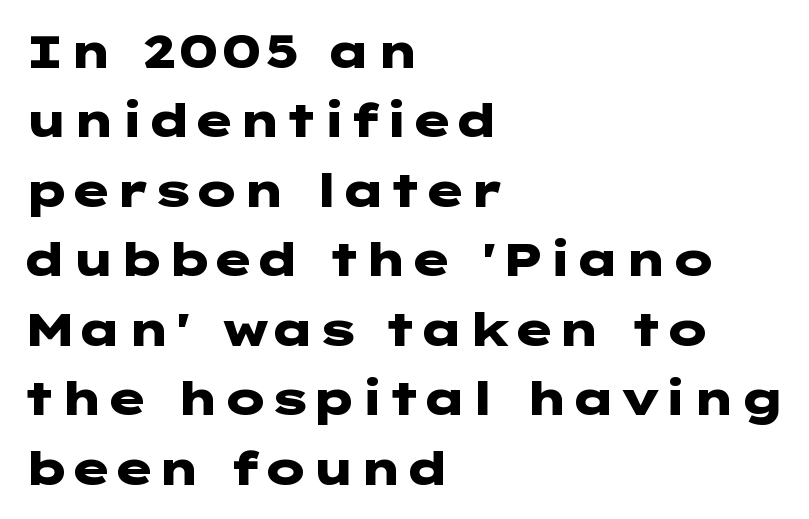
{"serif": "no", "italic": "no", "bold": "yes", "weight": "heavy", "width": "wide", "stroke_contrast": "low", "x_height": "medium", "underline": "no", "align": "left", "line_spacing": "normal", "line_spacing_ratio": 1.51, "letter_spacing": "normal", "letter_spacing_em": 0.0, "glyph_px": 46}
